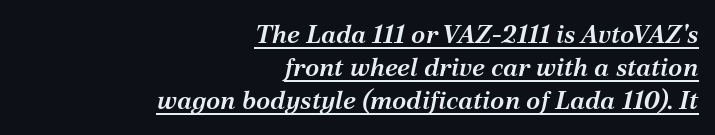
The image shows 26 px text type, italic (leaning right); set right-aligned, normal line spacing (1.27x), normal letter spacing, underlined.
